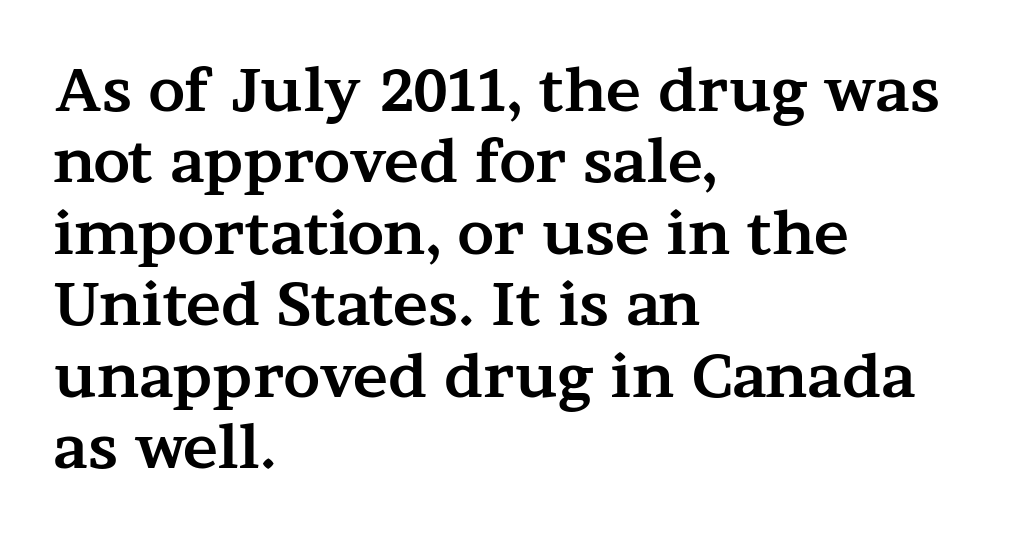
This is roman type, the default non-slanted kind. Plenty of ink on the page — the face is bold. Quick note: underline off. Old-style or modern, the face here clearly has serifs. This sample uses plain, unmodified letter spacing. Which margin do the lines hug? The left one — the right edge is uneven.
